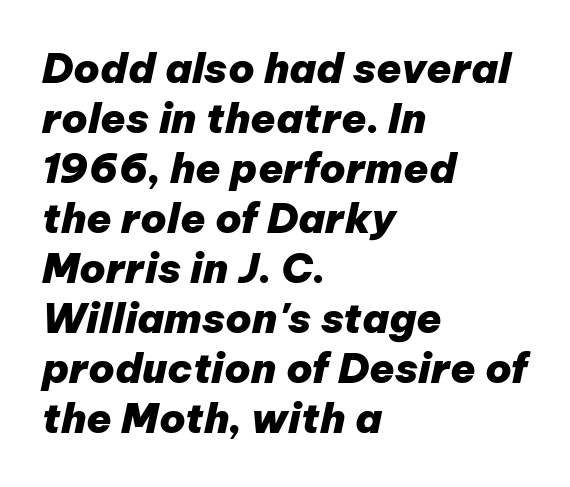
Q: Is the text bold? A: Yes.
Q: Is the text italic (slanted)? A: Yes, it leans right by about 12 degrees.
Q: Is the text underlined? A: No.
Q: How is the paragraph aligned? A: Left-aligned.
Q: Is the spacing between letters normal or unusually wide? A: Normal.
Q: Width (condensed, normal, or wide)? A: Normal.
Q: Stroke contrast? A: Low.
Q: x-height? A: Medium.
Q: Monospaced? A: No.
